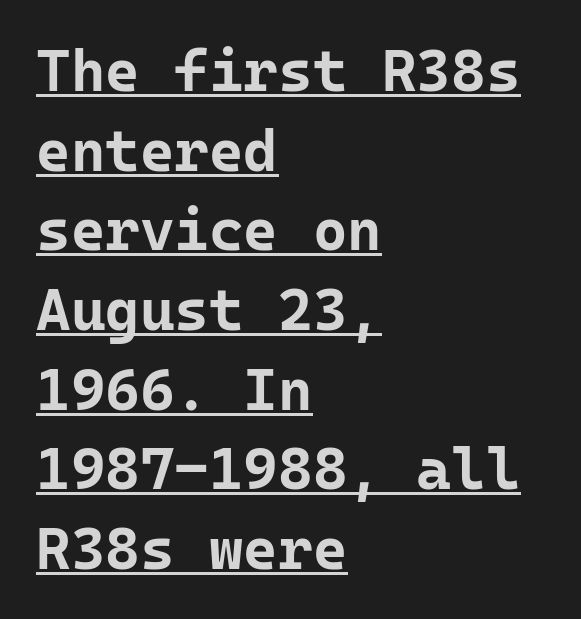
{"serif": "no", "italic": "no", "bold": "yes", "weight": "bold", "width": "normal", "stroke_contrast": "low", "x_height": "medium", "monospaced": "yes", "underline": "yes", "align": "left", "line_spacing": "normal", "line_spacing_ratio": 1.35, "letter_spacing": "normal", "letter_spacing_em": 0.0, "glyph_px": 59}
